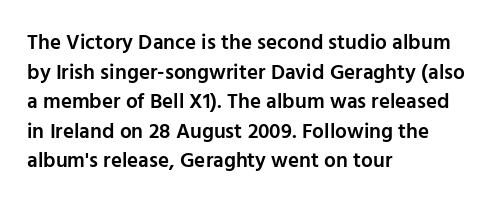
Q: Is the text bold? A: Semi-bold.
Q: Is the text italic (slanted)? A: No, it is upright.
Q: Is the text underlined? A: No.
Q: How is the paragraph aligned? A: Left-aligned.
Q: Is the spacing between letters normal or unusually wide? A: Normal.
Q: Is the spacing between lines tight, normal or loose? A: Normal.
